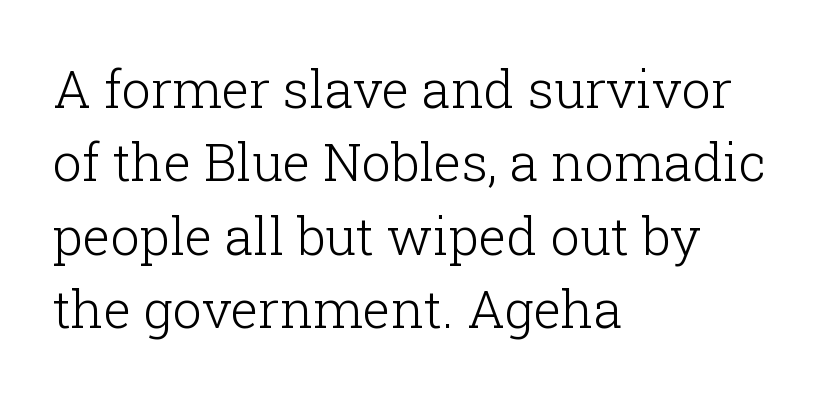
The image shows 52 px light serif type, upright; set left-aligned, normal line spacing (1.41x), normal letter spacing, not underlined; low stroke contrast and a medium x-height.
